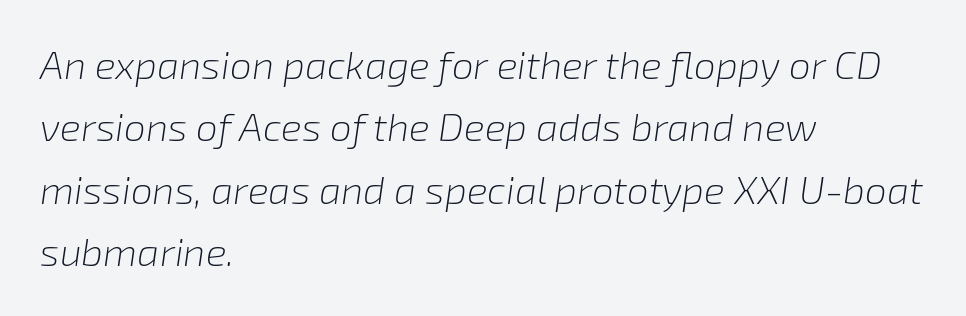
The image shows 39 px light type, italic (leaning right); set left-aligned, normal line spacing (1.6x), normal letter spacing, not underlined; low stroke contrast and a medium x-height.
